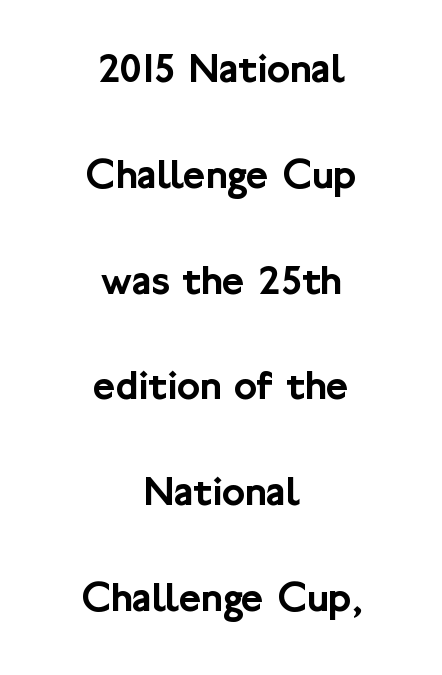
The image shows 43 px sans-serif type, upright; set centered, loose line spacing (2.46x), normal letter spacing, not underlined; low stroke contrast and a medium x-height.
